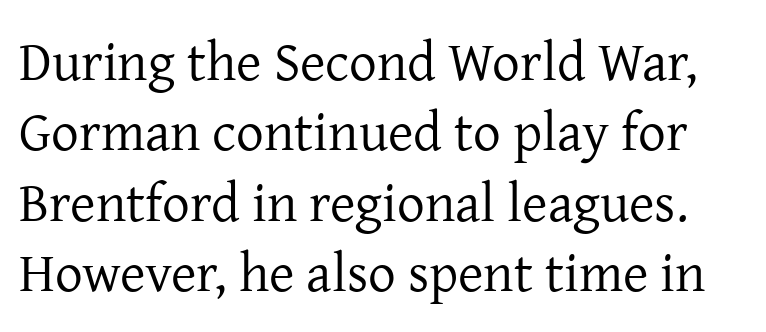
Q: Is the text bold? A: No.
Q: Is the text italic (slanted)? A: No, it is upright.
Q: Is the typeface a serif or a sans-serif typeface? A: Serif.
Q: Is the text underlined? A: No.
Q: Is the spacing between letters normal or unusually wide? A: Normal.
Q: Is the spacing between lines tight, normal or loose? A: Normal.
Q: Width (condensed, normal, or wide)? A: Normal.
Q: Stroke contrast? A: Low.
Q: x-height? A: Medium.
Q: Monospaced? A: No.
